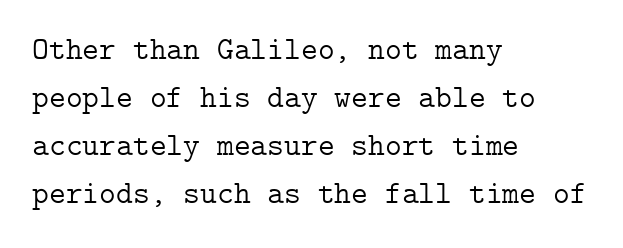
{"serif": "yes", "italic": "no", "bold": "no", "weight": "light", "width": "normal", "stroke_contrast": "low", "x_height": "medium", "underline": "no", "align": "left", "line_spacing": "normal", "line_spacing_ratio": 1.5, "letter_spacing": "normal", "letter_spacing_em": 0.0, "glyph_px": 32}
